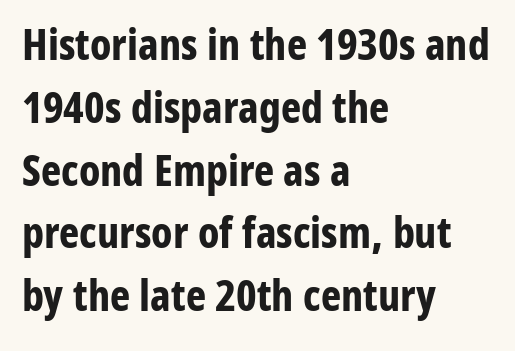
Nope, not italic — everything's standing straight. Between one letter and the next there's only the usual sliver of space. Here the designer chose a conventional face with non-uniform glyph widths. Casual observation: everything's shoved over to the left. Check where the strokes stop: nothing finishes them off — pure sans.
